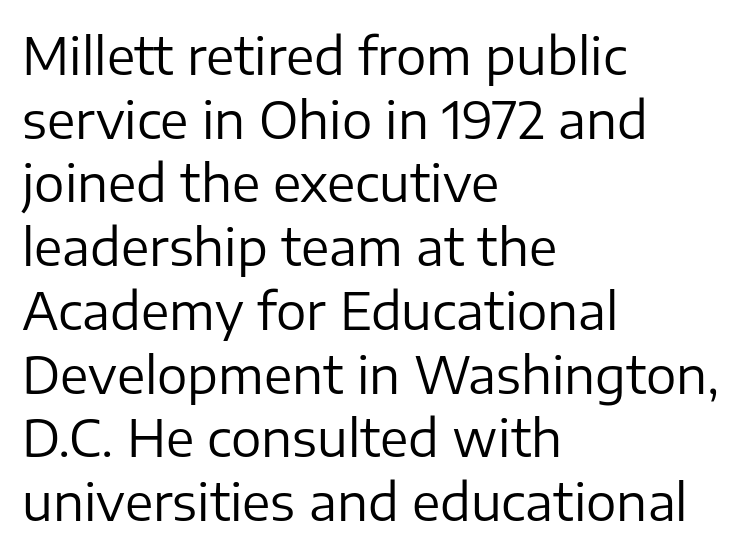
Q: Is the text bold? A: No.
Q: Is the text italic (slanted)? A: No, it is upright.
Q: Is the typeface a serif or a sans-serif typeface? A: Sans-serif.
Q: Is the text underlined? A: No.
Q: How is the paragraph aligned? A: Left-aligned.
Q: Is the spacing between letters normal or unusually wide? A: Normal.
Q: Is the spacing between lines tight, normal or loose? A: Normal.
Q: Width (condensed, normal, or wide)? A: Normal.
Q: Stroke contrast? A: Low.
Q: x-height? A: Medium.
Q: Monospaced? A: No.
